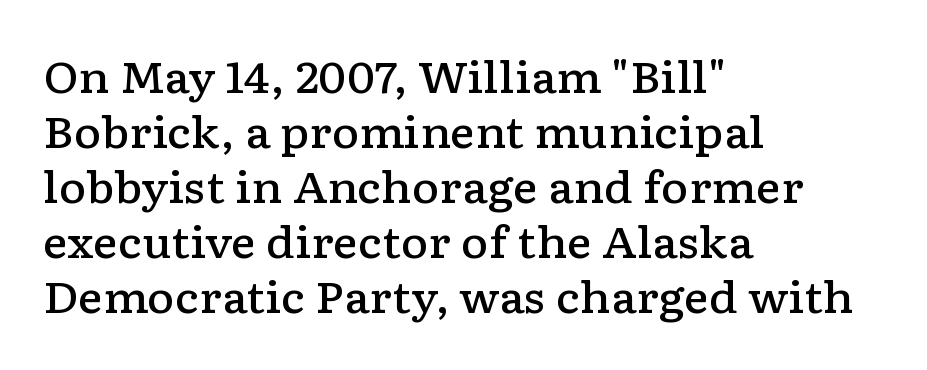
The image shows 42 px semibold, wide serif type, upright; set left-aligned, normal line spacing (1.31x), normal letter spacing, not underlined; low stroke contrast and a medium x-height.
